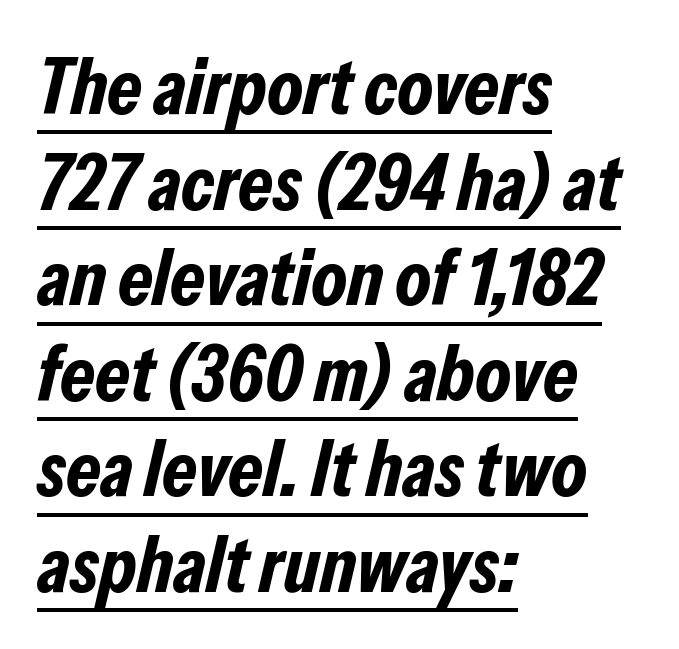
A typographer would call this underscored text. A typesetter would call this proportional, since set widths differ per character. This rendering uses left alignment, leaving the right contour irregular. Default kerning and tracking; the words read as compact shapes.
